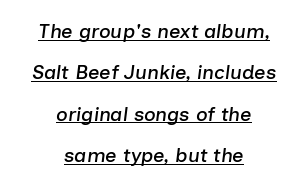
Q: Is the text italic (slanted)? A: Yes, it leans right by about 7 degrees.
Q: Is the text underlined? A: Yes.
Q: How is the paragraph aligned? A: Centered.
Q: Is the spacing between letters normal or unusually wide? A: Normal.
Q: Is the spacing between lines tight, normal or loose? A: Loose.
